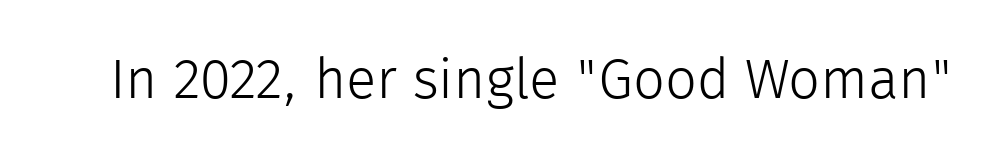
Each letter keeps its own natural width here, so spacing adapts to shape. Type style note: lacks serifs. Designer's note — italics off, roman on. This rendering leaves character spacing at its baseline value. The letters look calm and open, with moderate or lighter stems.
